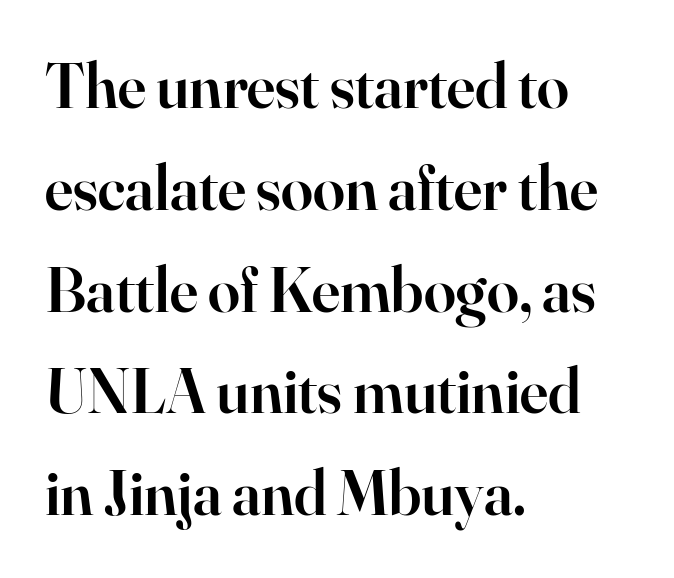
Does the copy run flush right? No — it runs flush left. Here the designer chose a conventional face with non-uniform glyph widths. A somewhat darkened texture: the type is semibold rather than bold. This is roman type, the default non-slanted kind.
